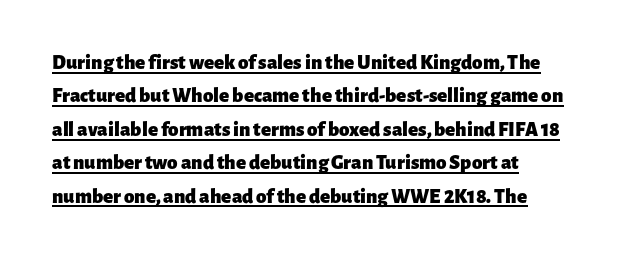
The image shows 21 px bold type, upright; set normal line spacing (1.59x), normal letter spacing, underlined.
